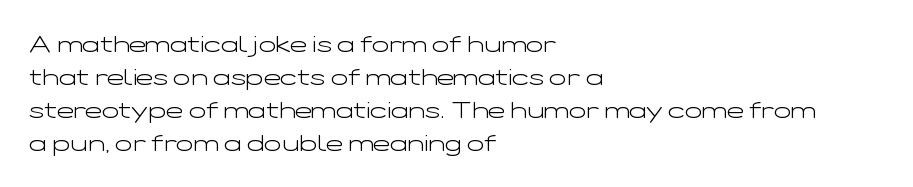
Does extra space separate the letters? No, they use regular spacing. The rendering anchors every line to the left-hand side. The axis of the letterforms is exactly vertical. These lines sit exactly where default settings would place them. Ink coverage per letter is moderate at most. Bare-footed words on every line.
